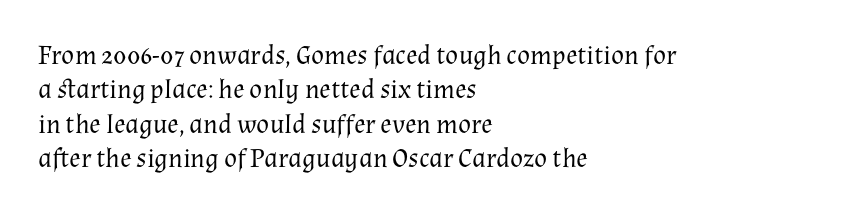
{"italic": "no", "bold": "no", "underline": "no", "align": "left", "line_spacing": "normal", "line_spacing_ratio": 1.27, "letter_spacing": "normal", "letter_spacing_em": 0.0, "glyph_px": 27}
